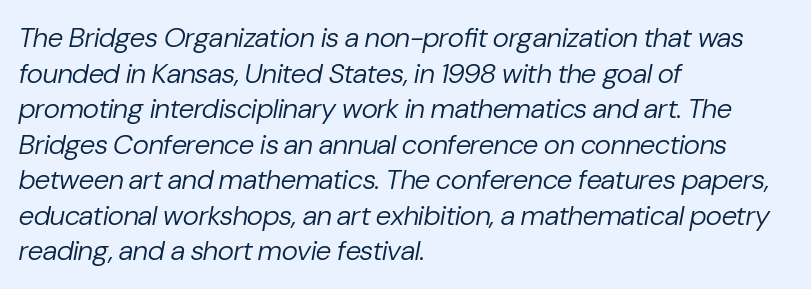
{"italic": "yes", "lean": "right", "slant_degrees": 10, "bold": "no", "weight": "regular", "width": "normal", "stroke_contrast": "low", "x_height": "medium", "monospaced": "no", "underline": "no", "align": "left", "line_spacing": "normal", "line_spacing_ratio": 1.27, "letter_spacing": "normal", "letter_spacing_em": 0.0, "glyph_px": 28}
